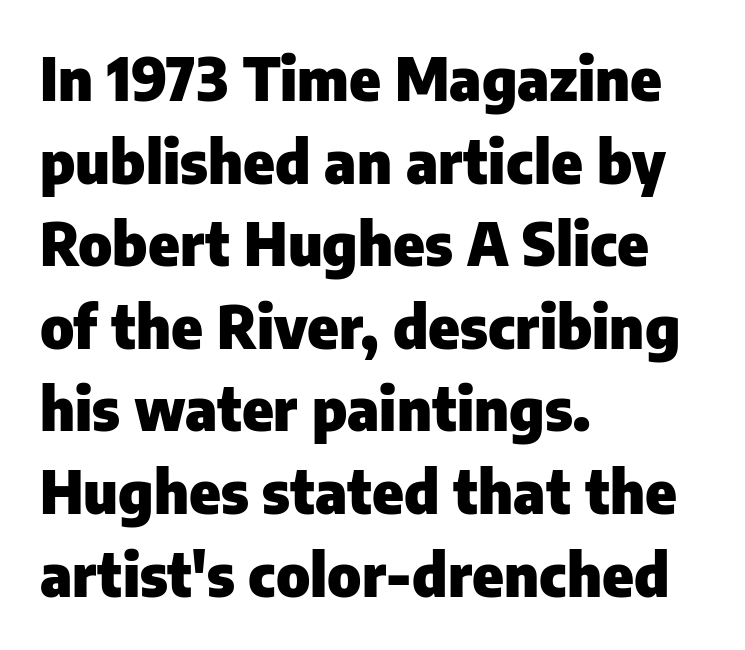
{"serif": "no", "italic": "no", "bold": "yes", "weight": "heavy", "width": "normal", "stroke_contrast": "low", "x_height": "medium", "monospaced": "no", "underline": "no", "align": "left", "line_spacing": "normal", "line_spacing_ratio": 1.4, "letter_spacing": "normal", "letter_spacing_em": 0.0, "glyph_px": 59}
